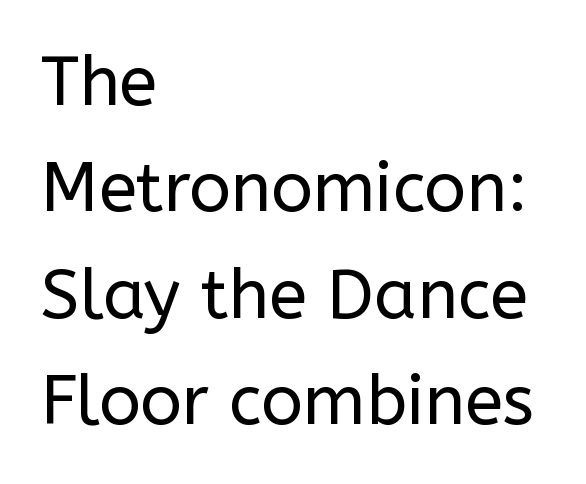
{"serif": "no", "italic": "no", "bold": "no", "weight": "regular", "width": "normal", "stroke_contrast": "low", "x_height": "medium", "monospaced": "no", "underline": "no", "align": "left", "line_spacing": "normal", "line_spacing_ratio": 1.54, "letter_spacing": "normal", "letter_spacing_em": 0.0, "glyph_px": 69}
